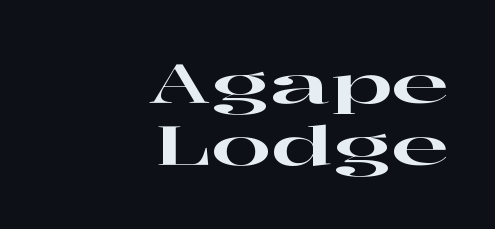
The image shows 54 px wide serif type, upright; set right-aligned, tight line spacing (1.15x), normal letter spacing, not underlined; high stroke contrast and a medium x-height.
